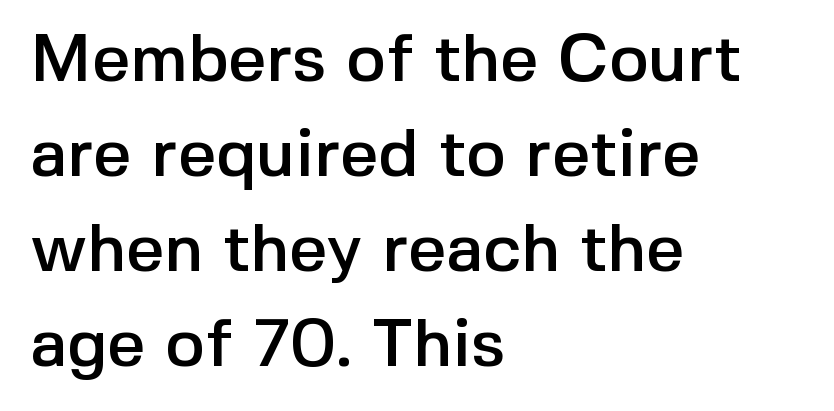
Do the letters lean? They stand straight. Layout note: lines flush left. Line spacing here is normal. The area under the type is left untouched. Each letter keeps its own natural width here, so spacing adapts to shape. Characters follow at the spacing the type designer built in.
